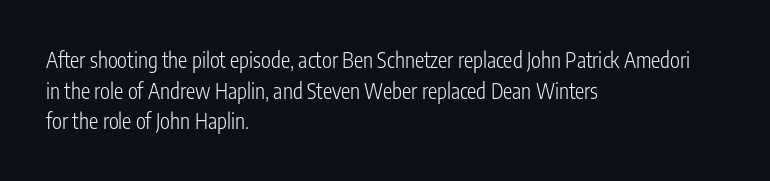
The strip under each line holds only bare page. The lines in this sample share a left origin and differ only in where they stop. The block of text has a typical density, with ordinary space between rows. A typesetter would call this zero additional tracking. Each stroke keeps to a modest, everyday thickness or less. Style check: upright.
